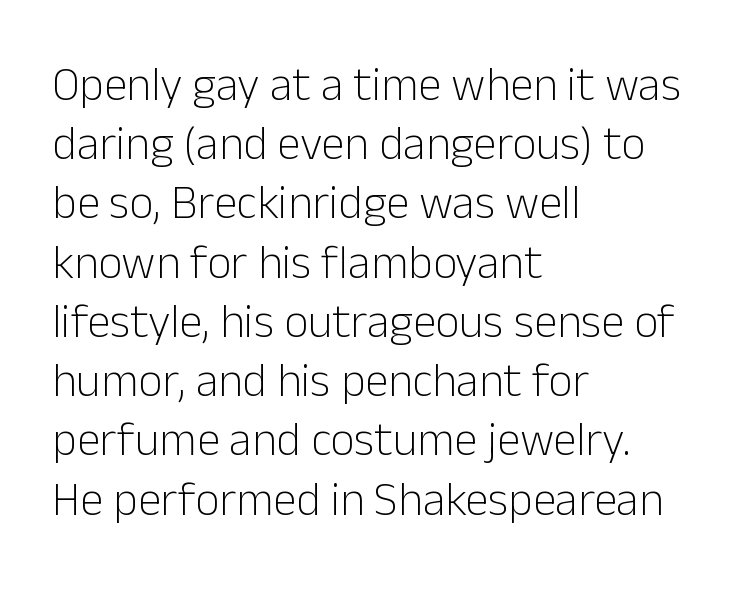
Q: Is the text bold? A: No.
Q: Is the text italic (slanted)? A: No, it is upright.
Q: Is the typeface a serif or a sans-serif typeface? A: Sans-serif.
Q: Is the text underlined? A: No.
Q: How is the paragraph aligned? A: Left-aligned.
Q: Is the spacing between letters normal or unusually wide? A: Normal.
Q: Is the spacing between lines tight, normal or loose? A: Normal.
Q: Width (condensed, normal, or wide)? A: Normal.
Q: Stroke contrast? A: Low.
Q: x-height? A: Medium.
Q: Monospaced? A: No.
